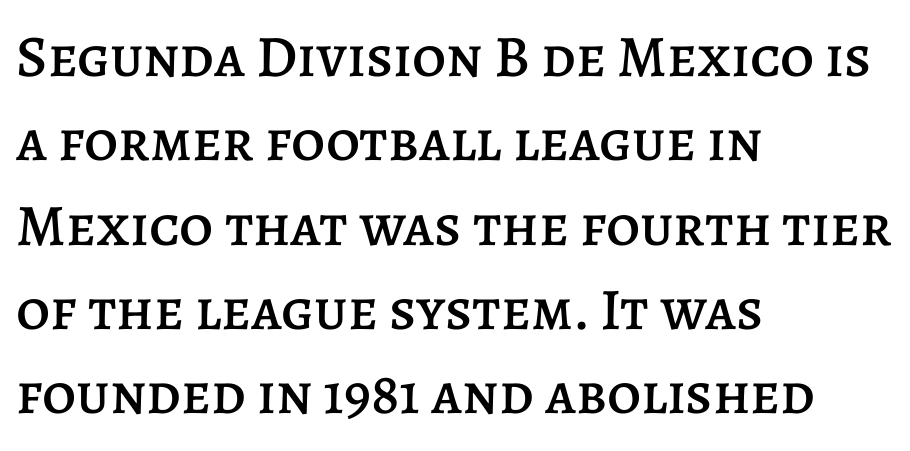
{"italic": "no", "width": "normal", "stroke_contrast": "low", "x_height": "large", "monospaced": "no", "underline": "no", "align": "left", "line_spacing": "normal", "line_spacing_ratio": 1.43, "letter_spacing": "normal", "letter_spacing_em": 0.0, "glyph_px": 59}
